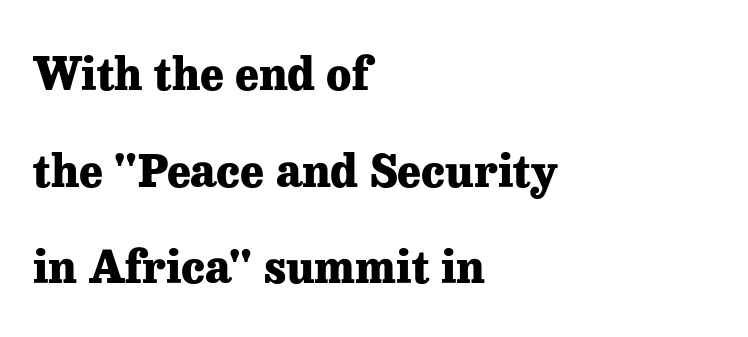
{"serif": "yes", "italic": "no", "bold": "yes", "weight": "heavy", "width": "normal", "stroke_contrast": "low", "x_height": "medium", "monospaced": "no", "underline": "no", "align": "left", "line_spacing": "loose", "line_spacing_ratio": 2.15, "letter_spacing": "normal", "letter_spacing_em": 0.0, "glyph_px": 45}
